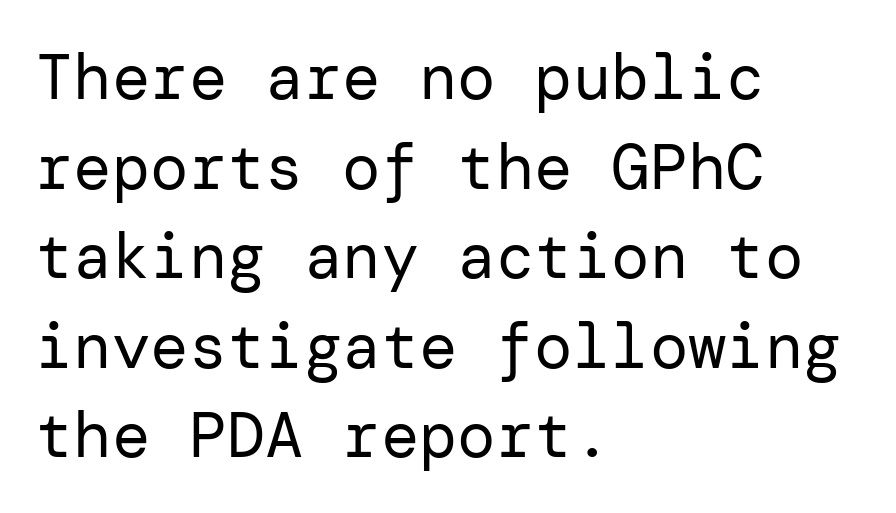
The image shows 64 px regular-weight sans-serif type, upright; set left-aligned, normal line spacing (1.4x), normal letter spacing, not underlined; low stroke contrast and a medium x-height.
